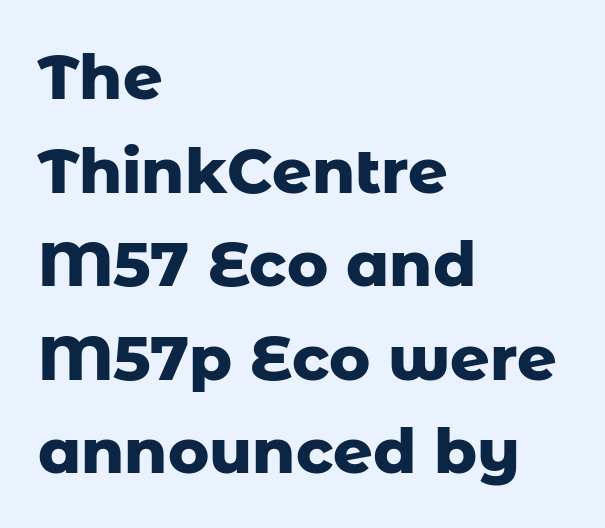
Q: Is the text bold? A: Yes.
Q: Is the text italic (slanted)? A: No, it is upright.
Q: Is the typeface a serif or a sans-serif typeface? A: Sans-serif.
Q: Is the text underlined? A: No.
Q: How is the paragraph aligned? A: Left-aligned.
Q: Is the spacing between letters normal or unusually wide? A: Normal.
Q: Is the spacing between lines tight, normal or loose? A: Normal.
Q: Width (condensed, normal, or wide)? A: Normal.
Q: Stroke contrast? A: Low.
Q: x-height? A: Medium.
Q: Monospaced? A: No.
